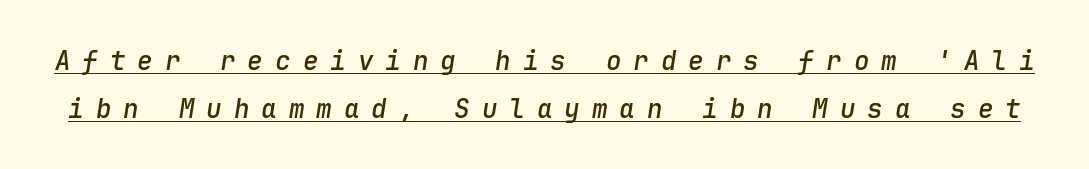
Tracking here is generous; glyphs stand well apart from one another. If you drew a line through each stem, it would be angled. Each glyph is drawn with semibold strokes, heavier than normal yet not fully bold. The words here are underlined.
